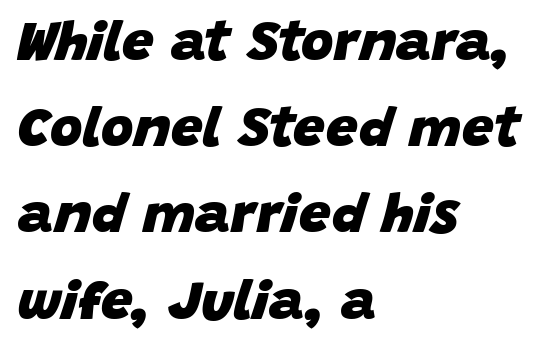
Q: Is the text bold? A: Yes.
Q: Is the text italic (slanted)? A: Yes, it leans right by about 15 degrees.
Q: Is the text underlined? A: No.
Q: How is the paragraph aligned? A: Left-aligned.
Q: Is the spacing between letters normal or unusually wide? A: Normal.
Q: Is the spacing between lines tight, normal or loose? A: Normal.
Q: Width (condensed, normal, or wide)? A: Normal.
Q: Stroke contrast? A: Low.
Q: x-height? A: Large.
Q: Monospaced? A: No.
